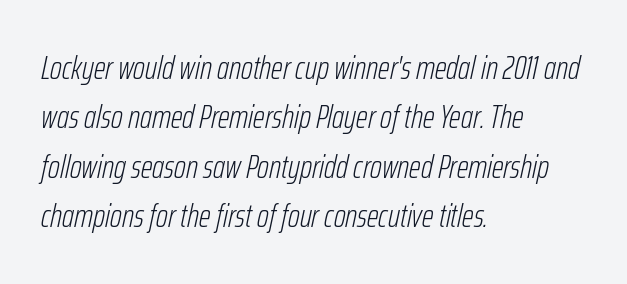
{"italic": "yes", "lean": "right", "slant_degrees": 12, "bold": "no", "weight": "light", "width": "condensed", "stroke_contrast": "low", "x_height": "medium", "monospaced": "no", "underline": "no", "align": "left", "line_spacing": "normal", "line_spacing_ratio": 1.5, "letter_spacing": "normal", "letter_spacing_em": 0.0, "glyph_px": 33}
